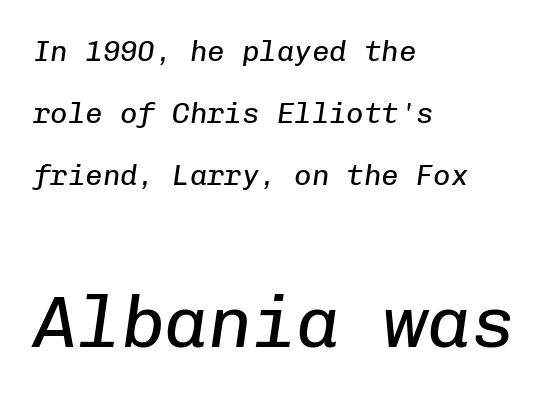
Q: Is the text bold? A: No.
Q: Is the text italic (slanted)? A: Yes, it leans right by about 8 degrees.
Q: Is the text underlined? A: No.
Q: How is the paragraph aligned? A: Left-aligned.
Q: Is the spacing between letters normal or unusually wide? A: Normal.
Q: Is the spacing between lines tight, normal or loose? A: Loose.
Q: Which block of text is set in a larger size, the first (top) or the second (bottom)? A: The second (bottom) one.
Q: Width (condensed, normal, or wide)? A: Normal.
Q: Stroke contrast? A: Low.
Q: x-height? A: Medium.
Q: Monospaced? A: Yes.
